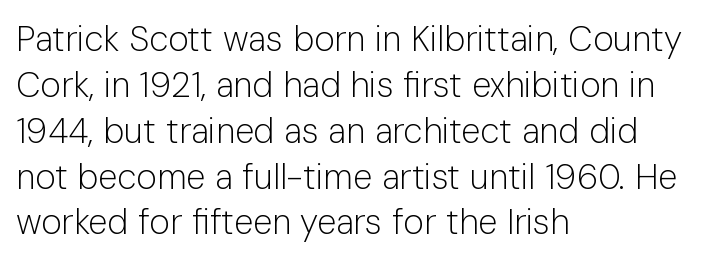
Q: Is the text bold? A: No.
Q: Is the text italic (slanted)? A: No, it is upright.
Q: Is the typeface a serif or a sans-serif typeface? A: Sans-serif.
Q: Is the text underlined? A: No.
Q: How is the paragraph aligned? A: Left-aligned.
Q: Is the spacing between letters normal or unusually wide? A: Normal.
Q: Is the spacing between lines tight, normal or loose? A: Normal.
Q: Width (condensed, normal, or wide)? A: Normal.
Q: Stroke contrast? A: Low.
Q: x-height? A: Medium.
Q: Monospaced? A: No.
